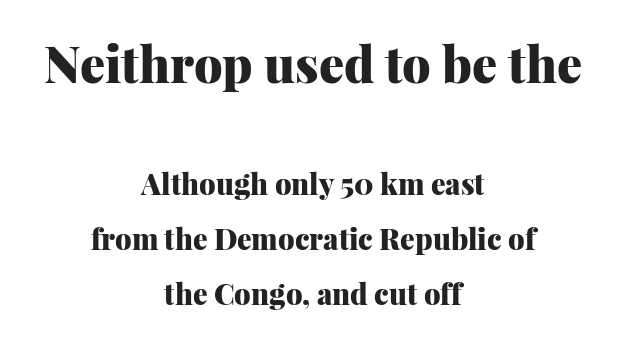
{"serif": "yes", "italic": "no", "bold": "yes", "weight": "heavy", "width": "normal", "stroke_contrast": "medium", "x_height": "medium", "monospaced": "no", "underline": "no", "align": "center", "line_spacing": "loose", "line_spacing_ratio": 1.9, "letter_spacing": "normal", "letter_spacing_em": 0.0, "larger_block": "first", "size_ratio": 1.72, "glyph_px": 50}
